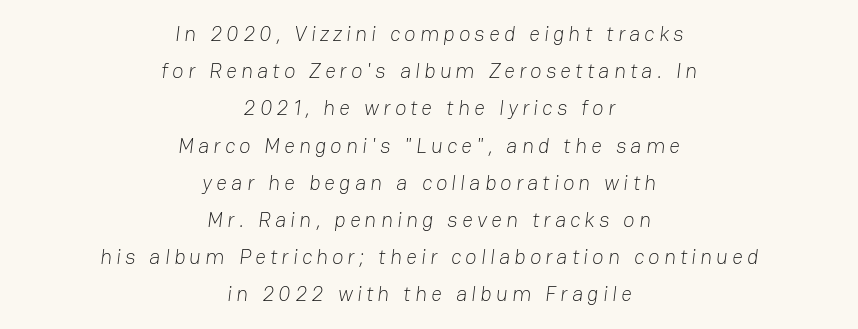
Q: Is the text bold? A: No.
Q: Is the text underlined? A: No.
Q: How is the paragraph aligned? A: Centered.
Q: Is the spacing between letters normal or unusually wide? A: Unusually wide.
